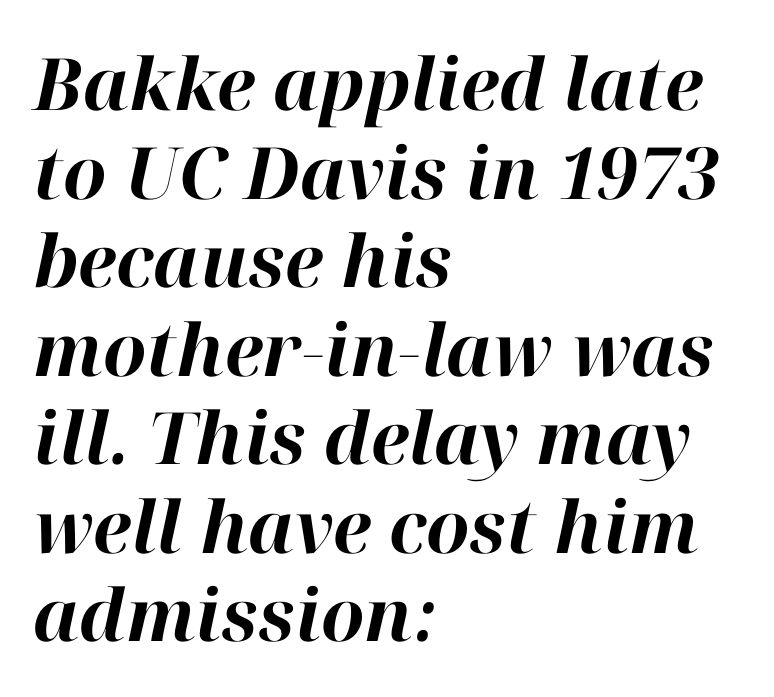
{"italic": "yes", "lean": "right", "slant_degrees": 12, "bold": "yes", "weight": "bold", "width": "normal", "stroke_contrast": "high", "x_height": "medium", "monospaced": "no", "underline": "no", "align": "left", "line_spacing_ratio": 1.23, "letter_spacing": "normal", "letter_spacing_em": 0.0, "glyph_px": 72}
